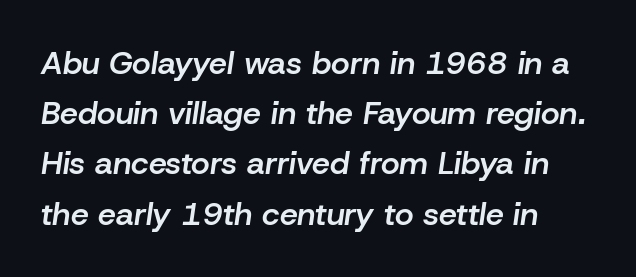
The image shows 32 px semibold type, italic (leaning right); set left-aligned, normal line spacing (1.57x), normal letter spacing, not underlined; low stroke contrast and a medium x-height.
